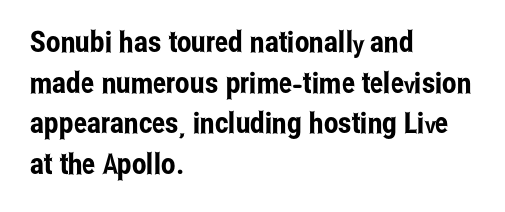
Underlining? Definitely not there. The letters stand upright; this is a roman face. Horizontal bands of white between lines are of average thickness. The letters advance in unequal steps, a hallmark of proportional type.
